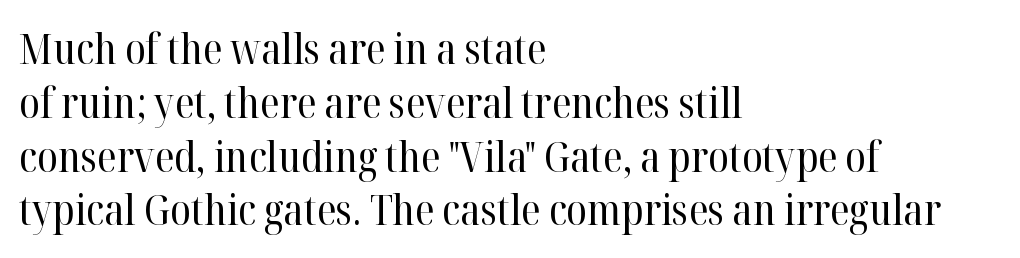
Q: Is the text bold? A: No.
Q: Is the text italic (slanted)? A: No, it is upright.
Q: Is the typeface a serif or a sans-serif typeface? A: Serif.
Q: Is the text underlined? A: No.
Q: How is the paragraph aligned? A: Left-aligned.
Q: Is the spacing between letters normal or unusually wide? A: Normal.
Q: Is the spacing between lines tight, normal or loose? A: Normal.
Q: Width (condensed, normal, or wide)? A: Normal.
Q: Stroke contrast? A: High.
Q: x-height? A: Medium.
Q: Monospaced? A: No.
